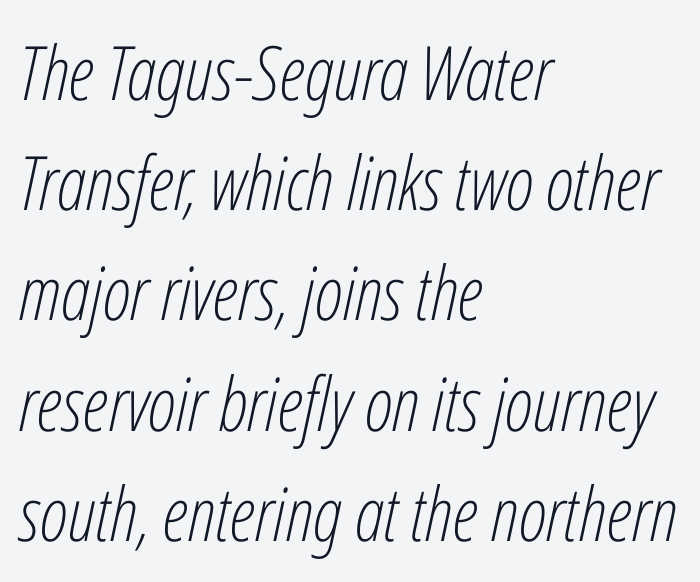
Q: Is the text bold? A: No.
Q: Is the text italic (slanted)? A: Yes, it leans right by about 12 degrees.
Q: Is the text underlined? A: No.
Q: How is the paragraph aligned? A: Left-aligned.
Q: Is the spacing between letters normal or unusually wide? A: Normal.
Q: Is the spacing between lines tight, normal or loose? A: Normal.
Q: Width (condensed, normal, or wide)? A: Condensed.
Q: Stroke contrast? A: Low.
Q: x-height? A: Medium.
Q: Monospaced? A: No.
